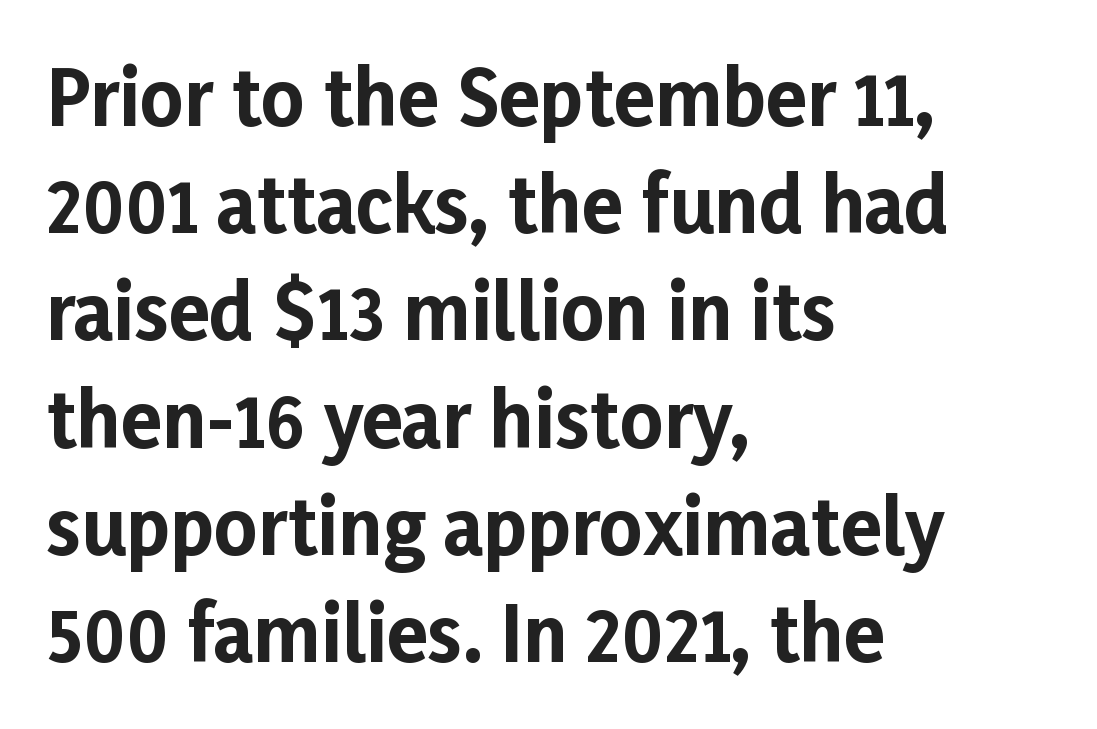
Any mark beneath the type? The region is blank. The rendering uses a moderate line-height, typical for paragraphs. Is the block centered? No — it sits flush against the left margin. Rendered with straight, roman letterforms.
